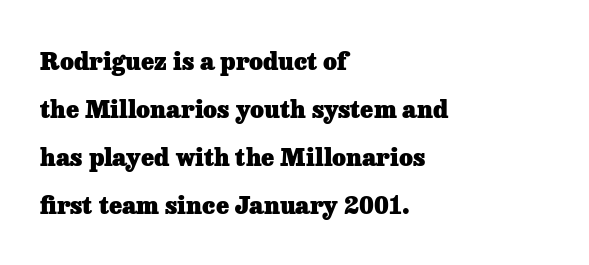
The passage shown has conventional tracking throughout. Just letters on the line, the space beneath them empty. Summary of vertical rhythm: relaxed, with wide interline spacing. The lettering stays uniformly vertical, giving the passage a roman look. Caption: multi-line text, flush left, ragged right. Typographic density is high because the face is bold.
